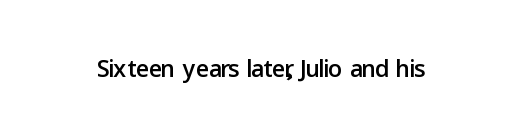
The image shows 35 px sans-serif type, upright; set normal letter spacing, not underlined; low stroke contrast and a medium x-height.
